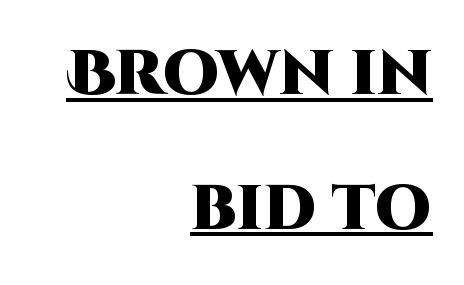
The image shows 63 px heavy sans-serif type, upright; set right-aligned, loose line spacing (2.14x), normal letter spacing, underlined; high stroke contrast and a large x-height.
